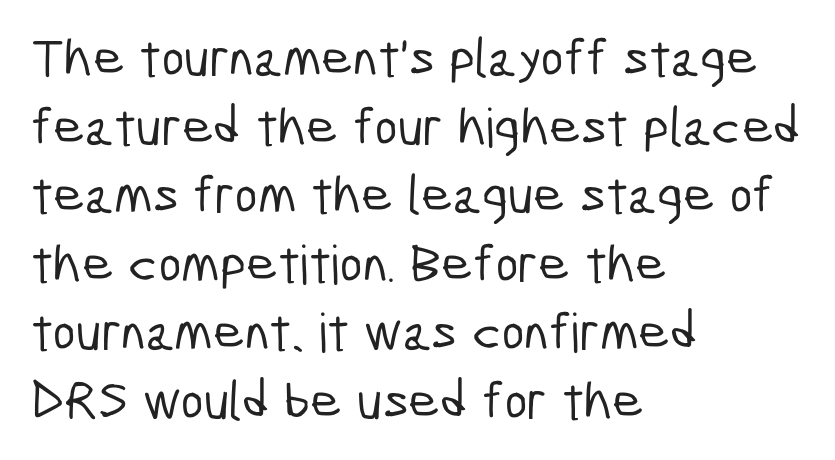
The image shows 54 px condensed sans-serif type; set left-aligned, normal line spacing (1.27x), normal letter spacing, not underlined; low stroke contrast and a medium x-height.
